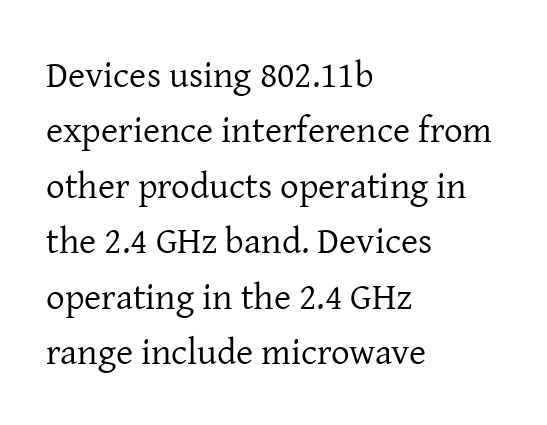
Plain, unruled lines of type. Short note: letters normally spaced. Whoever set this chose a conventional vertical rhythm. The rendering uses natural spacing where letterforms have individual widths. The letters carry serifs — small finishing strokes at the ends of their stems.
